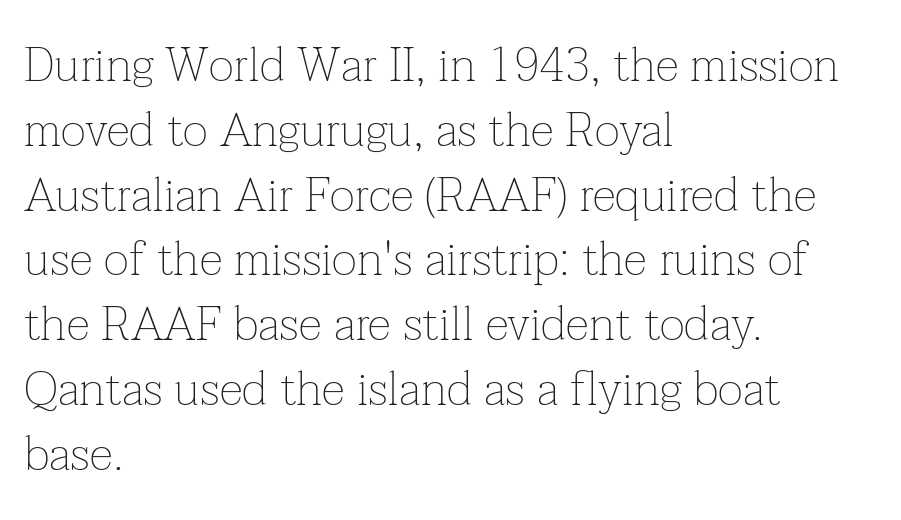
{"serif": "yes", "italic": "no", "bold": "no", "weight": "thin", "width": "normal", "stroke_contrast": "low", "x_height": "medium", "monospaced": "no", "underline": "no", "align": "left", "line_spacing": "normal", "line_spacing_ratio": 1.35, "letter_spacing": "normal", "letter_spacing_em": 0.0, "glyph_px": 48}
